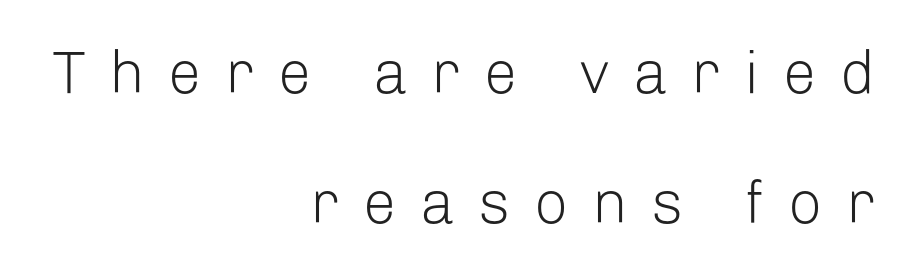
The image shows 60 px light sans-serif type, upright; set right-aligned, loose line spacing (2.17x), unusually wide letter spacing (+0.39 em), not underlined; low stroke contrast and a medium x-height.
